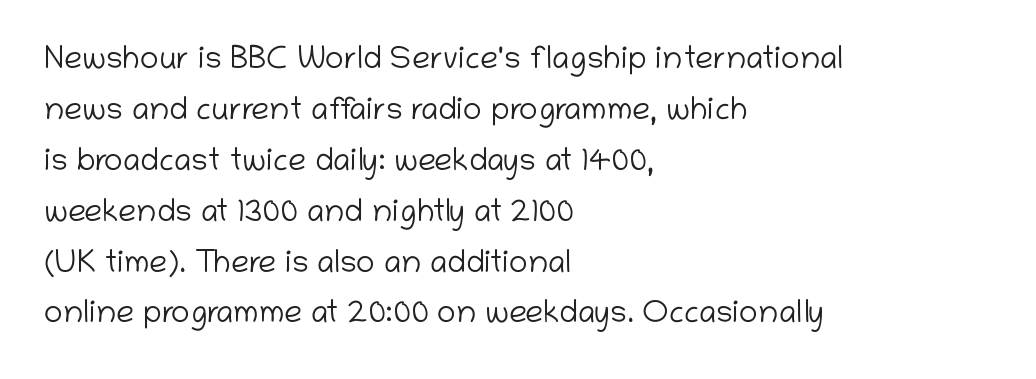
Q: Is the text bold? A: No.
Q: Is the text italic (slanted)? A: No, it is upright.
Q: Is the typeface a serif or a sans-serif typeface? A: Sans-serif.
Q: Is the text underlined? A: No.
Q: How is the paragraph aligned? A: Left-aligned.
Q: Is the spacing between letters normal or unusually wide? A: Normal.
Q: Is the spacing between lines tight, normal or loose? A: Normal.
Q: Width (condensed, normal, or wide)? A: Normal.
Q: Stroke contrast? A: Low.
Q: x-height? A: Medium.
Q: Monospaced? A: No.
